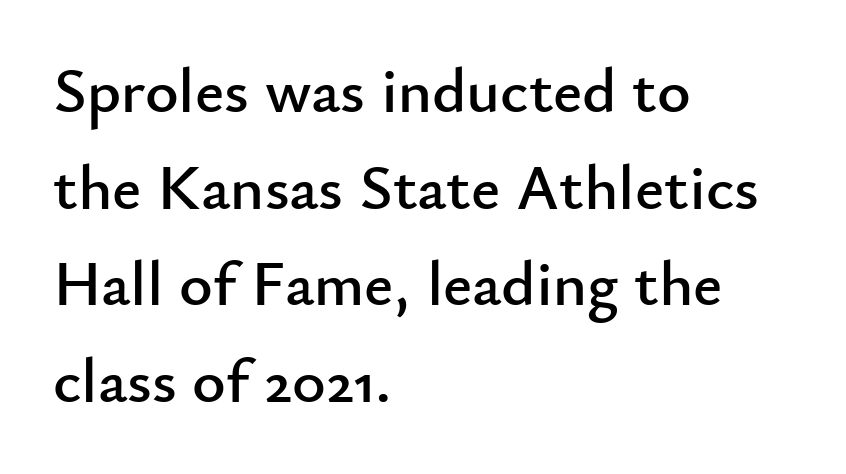
The image shows 64 px sans-serif type, upright; set left-aligned, normal line spacing (1.51x), normal letter spacing, not underlined; low stroke contrast and a small x-height.
